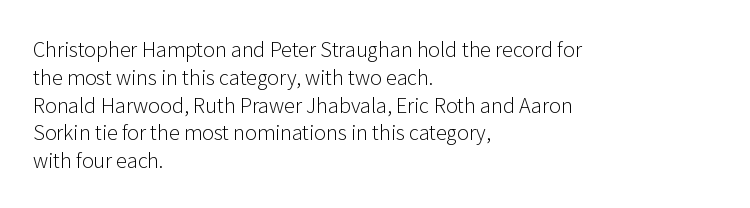
The image shows 20 px text type, upright; set left-aligned, normal line spacing (1.39x), normal letter spacing, not underlined.
